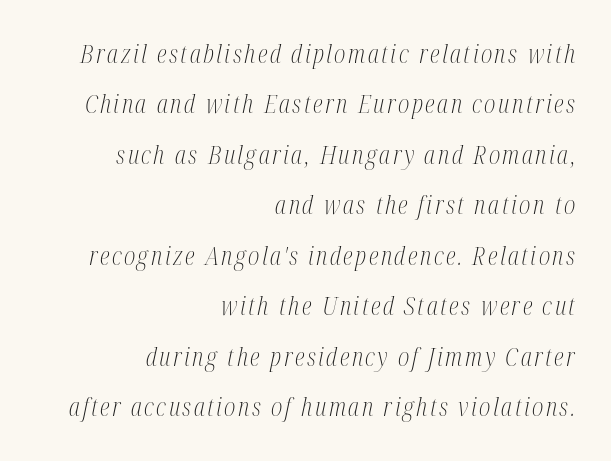
{"italic": "yes", "lean": "right", "slant_degrees": 12, "bold": "no", "underline": "no", "align": "right", "line_spacing": "loose", "line_spacing_ratio": 2.02, "glyph_px": 25}
